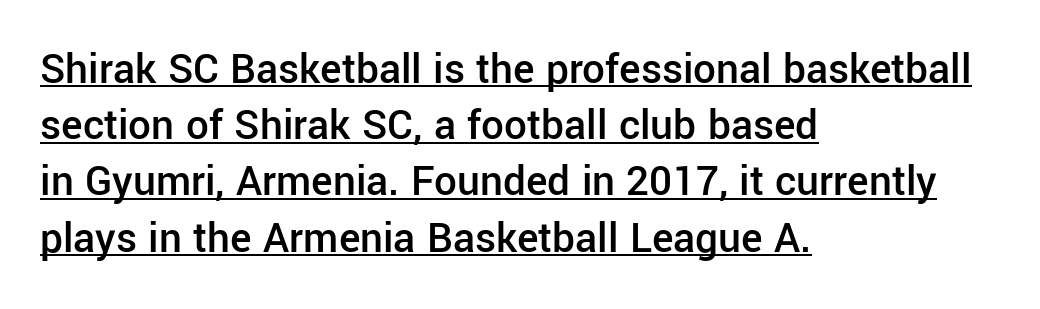
Q: Is the text bold? A: Semi-bold.
Q: Is the text italic (slanted)? A: No, it is upright.
Q: Is the typeface a serif or a sans-serif typeface? A: Sans-serif.
Q: Is the text underlined? A: Yes.
Q: How is the paragraph aligned? A: Left-aligned.
Q: Is the spacing between letters normal or unusually wide? A: Normal.
Q: Is the spacing between lines tight, normal or loose? A: Normal.
Q: Width (condensed, normal, or wide)? A: Normal.
Q: Stroke contrast? A: Low.
Q: x-height? A: Medium.
Q: Monospaced? A: No.
